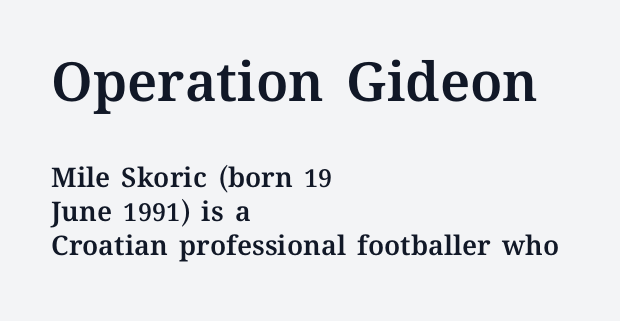
The image shows 54 px text type, upright; set left-aligned, normal line spacing (1.26x), normal letter spacing, not underlined; the first (top) block is 2.0x larger; medium stroke contrast and a medium x-height.
